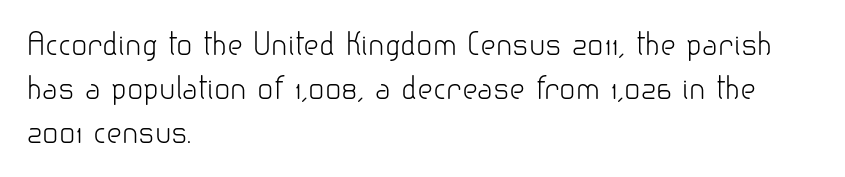
The string is rendered with underlining switched off. Is this a sans? Yes — the strokes have no serifs. The ragged edge is on the right, which tells us the setting is flush left. Style check: upright. Honestly, the letter spacing is just normal — you wouldn't notice it.
